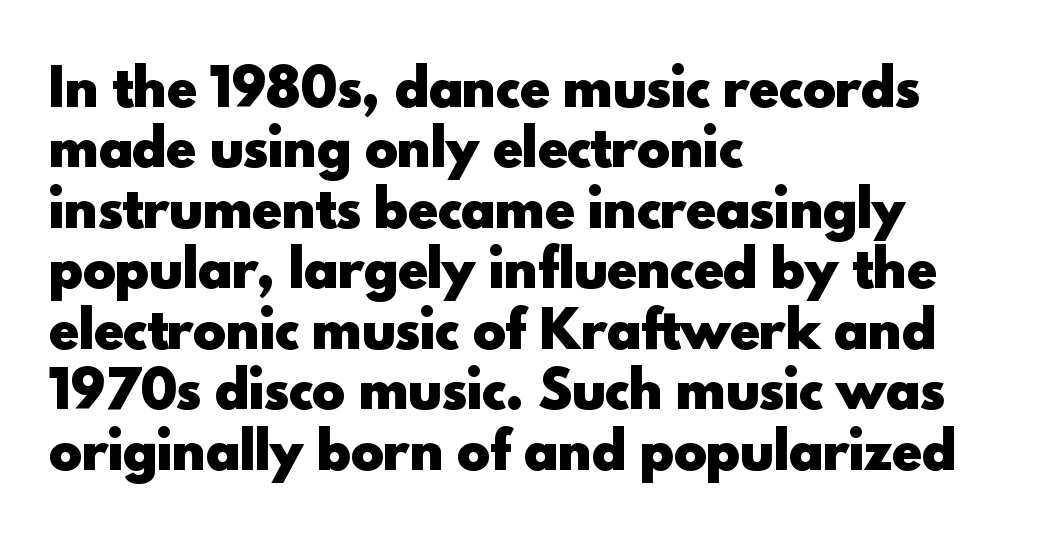
Q: Is the text bold? A: Yes.
Q: Is the text italic (slanted)? A: No, it is upright.
Q: Is the typeface a serif or a sans-serif typeface? A: Sans-serif.
Q: Is the text underlined? A: No.
Q: How is the paragraph aligned? A: Left-aligned.
Q: Is the spacing between letters normal or unusually wide? A: Normal.
Q: Width (condensed, normal, or wide)? A: Normal.
Q: x-height? A: Small.
Q: Monospaced? A: No.
